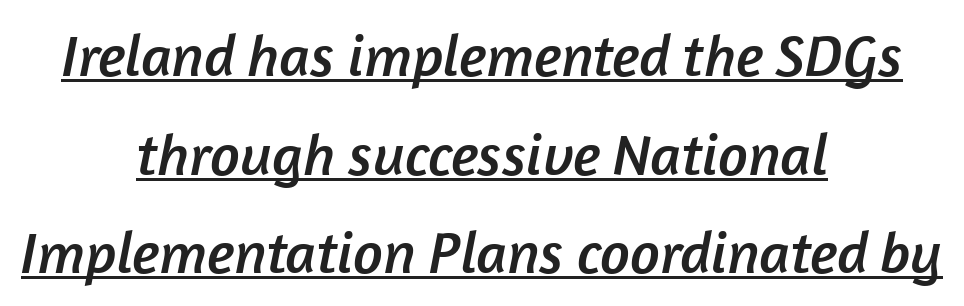
The image shows 59 px sans-serif type; set centered, normal line spacing (1.67x), normal letter spacing, underlined; low stroke contrast and a medium x-height.
